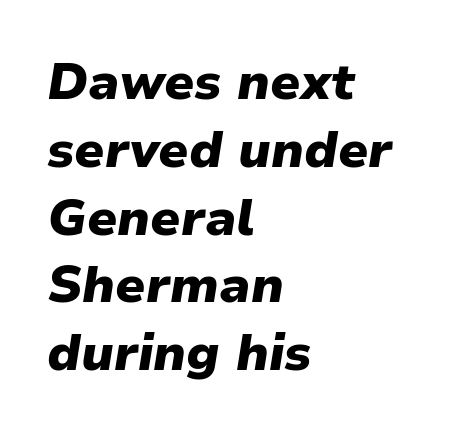
Q: Is the text bold? A: Yes.
Q: Is the text italic (slanted)? A: Yes, it leans right by about 9 degrees.
Q: Is the text underlined? A: No.
Q: How is the paragraph aligned? A: Left-aligned.
Q: Is the spacing between letters normal or unusually wide? A: Normal.
Q: Is the spacing between lines tight, normal or loose? A: Normal.
Q: Width (condensed, normal, or wide)? A: Normal.
Q: Stroke contrast? A: Low.
Q: x-height? A: Medium.
Q: Monospaced? A: No.
